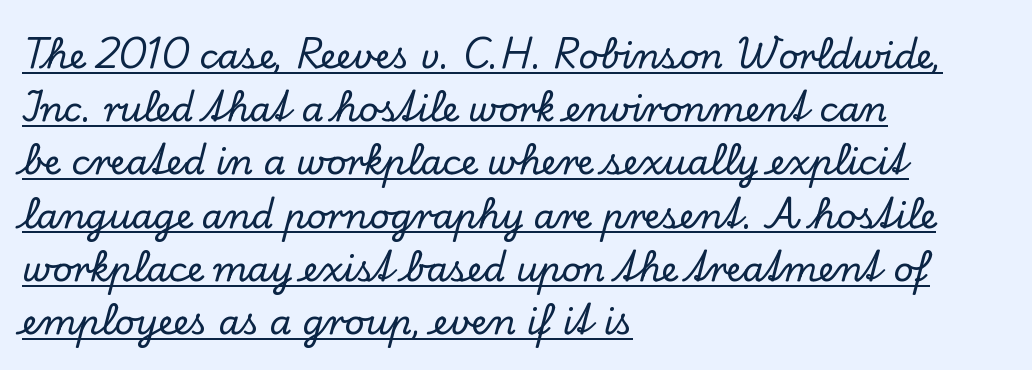
{"serif": "yes", "width": "normal", "stroke_contrast": "low", "x_height": "small", "monospaced": "no", "underline": "yes", "align": "left", "line_spacing": "normal", "line_spacing_ratio": 1.52, "letter_spacing": "normal", "letter_spacing_em": 0.0, "glyph_px": 35}
